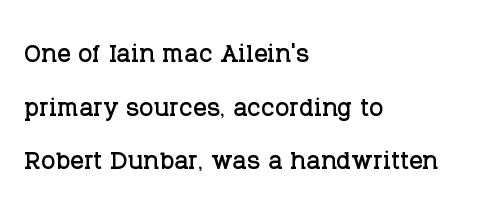
{"serif": "yes", "italic": "no", "width": "normal", "stroke_contrast": "low", "x_height": "large", "monospaced": "no", "underline": "no", "align": "left", "line_spacing": "normal", "line_spacing_ratio": 1.58, "letter_spacing": "normal", "letter_spacing_em": 0.0, "glyph_px": 34}
